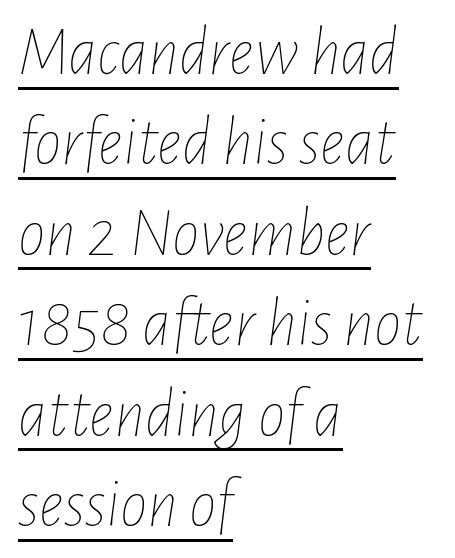
The image shows 69 px thin, condensed type, italic (leaning right); set left-aligned, normal line spacing (1.31x), normal letter spacing, underlined; low stroke contrast and a medium x-height.
